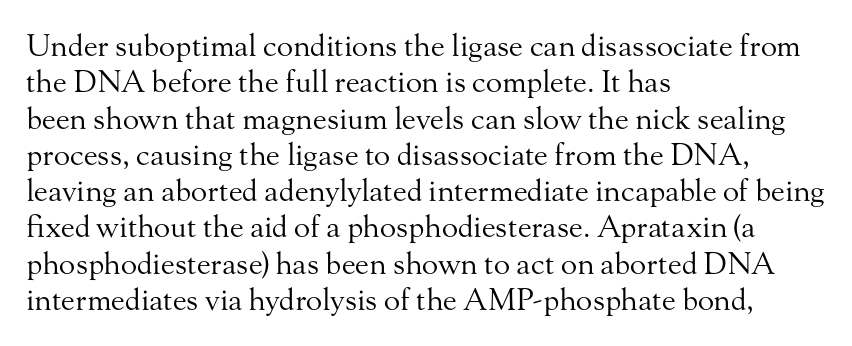
A student would call this left alignment; a typographer would say flush left, rag right. These glyphs show unthickened strokes, regular width or finer. Stroke terminals: seriffed. Spacing verdict: proportional, widths tailored to each character. The letters stand upright; this is a roman face. Quick note: underline off.
